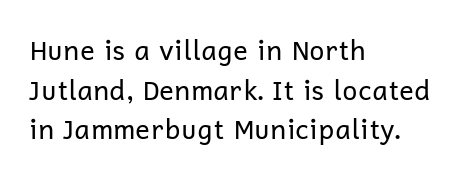
Q: Is the text bold? A: No.
Q: Is the text italic (slanted)? A: No, it is upright.
Q: Is the text underlined? A: No.
Q: How is the paragraph aligned? A: Left-aligned.
Q: Is the spacing between letters normal or unusually wide? A: Normal.
Q: Is the spacing between lines tight, normal or loose? A: Normal.
